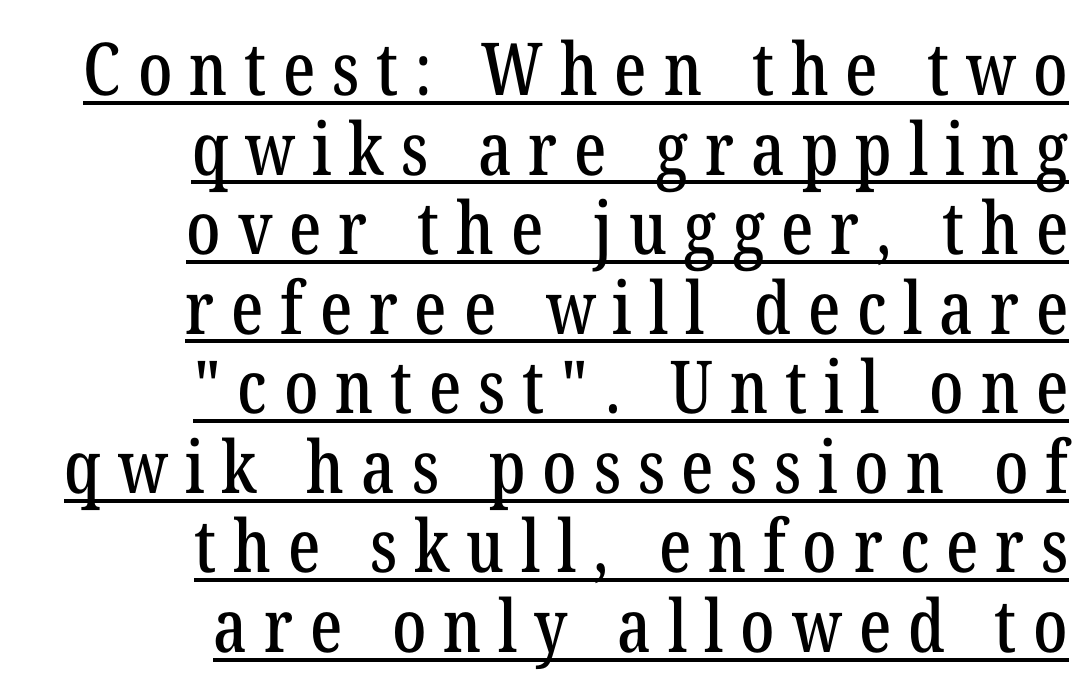
{"serif": "yes", "italic": "no", "width": "condensed", "stroke_contrast": "low", "x_height": "medium", "monospaced": "no", "underline": "yes", "align": "right", "line_spacing": "tight", "line_spacing_ratio": 1.09, "letter_spacing": "wide", "letter_spacing_em": 0.23, "glyph_px": 73}
